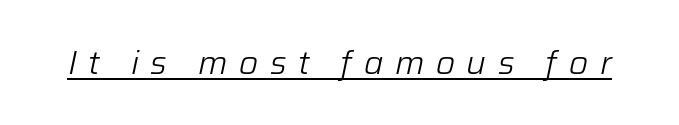
The image shows 33 px light type, italic (leaning right); set unusually wide letter spacing (+0.35 em), underlined; low stroke contrast and a medium x-height.
